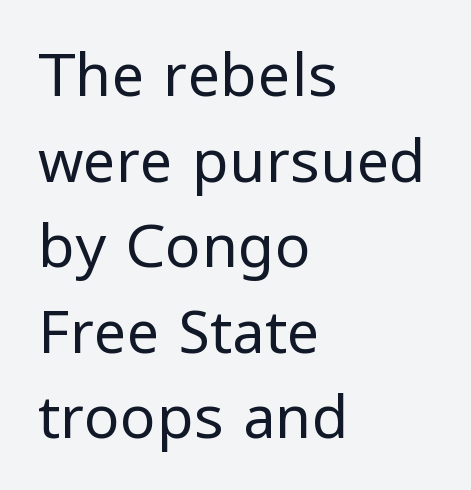
The image shows 59 px regular-weight sans-serif type, upright; set left-aligned, normal line spacing (1.45x), normal letter spacing, not underlined; low stroke contrast and a medium x-height.
